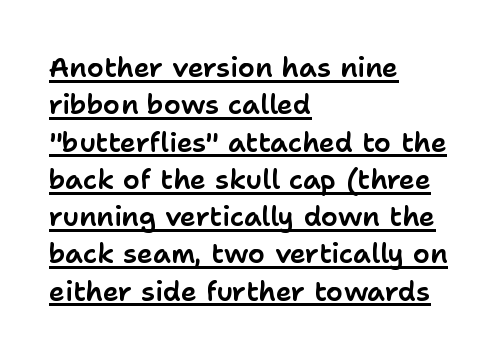
The image shows 27 px text type, upright; set left-aligned, normal line spacing (1.38x), normal letter spacing, underlined.
